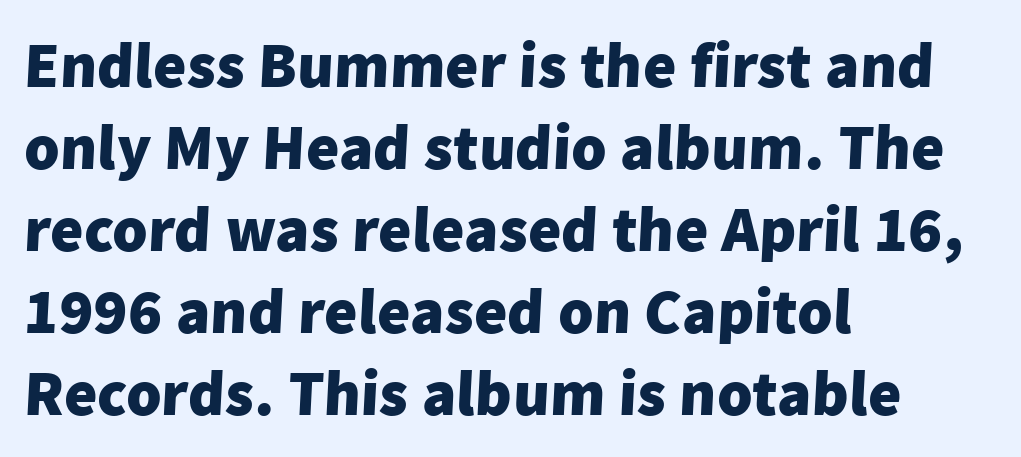
Q: Is the text bold? A: Yes.
Q: Is the typeface a serif or a sans-serif typeface? A: Sans-serif.
Q: Is the text underlined? A: No.
Q: How is the paragraph aligned? A: Left-aligned.
Q: Is the spacing between letters normal or unusually wide? A: Normal.
Q: Is the spacing between lines tight, normal or loose? A: Normal.
Q: Width (condensed, normal, or wide)? A: Normal.
Q: Stroke contrast? A: Low.
Q: x-height? A: Medium.
Q: Monospaced? A: No.
